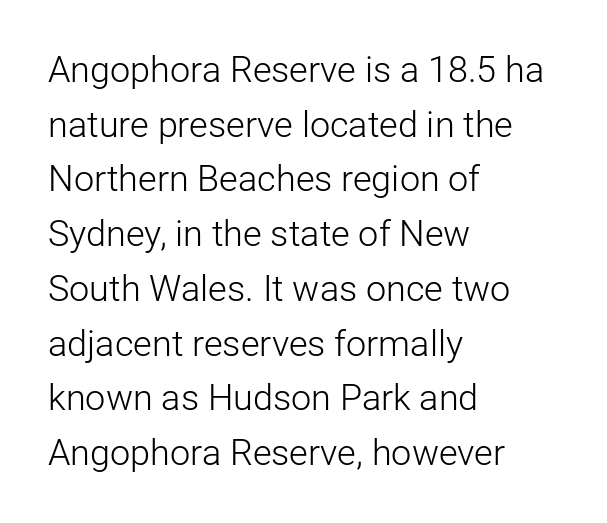
{"serif": "no", "italic": "no", "bold": "no", "weight": "light", "width": "normal", "stroke_contrast": "low", "x_height": "medium", "monospaced": "no", "underline": "no", "align": "left", "line_spacing": "normal", "line_spacing_ratio": 1.52, "letter_spacing": "normal", "letter_spacing_em": 0.0, "glyph_px": 36}
